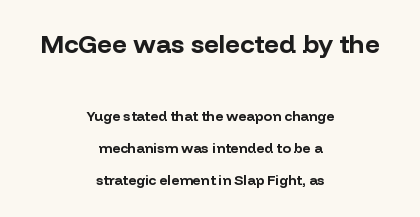
The passage shown is emphatically bold. The baseline area is clear. Where is the straight margin? There isn't one; the lines are centered. In terms of leading, this rendering errs on the spacious side. The tracking reads as untouched default to a designer's eye. Larger block? The one above; the one below is distinctly smaller.
